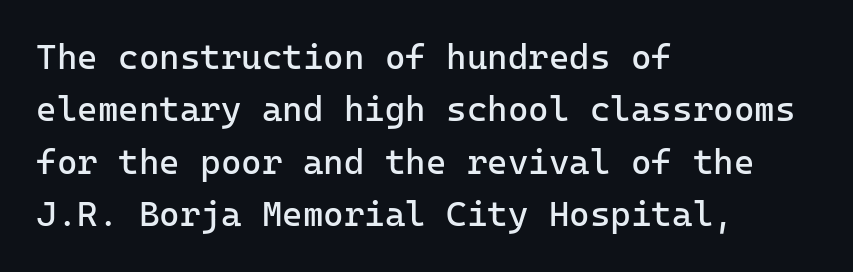
{"serif": "no", "italic": "no", "bold": "no", "weight": "regular", "width": "normal", "stroke_contrast": "low", "x_height": "medium", "monospaced": "yes", "underline": "no", "align": "left", "line_spacing": "normal", "line_spacing_ratio": 1.5, "letter_spacing": "normal", "letter_spacing_em": 0.0, "glyph_px": 35}
